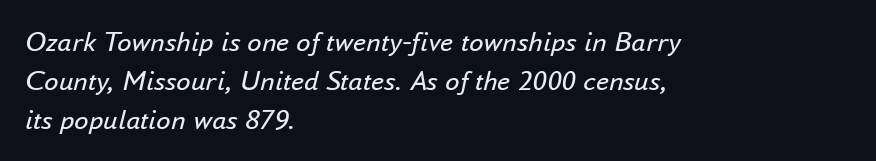
A normal amount of white space separates one row of letters from the next. All the whitespace from short lines collects on the right. Descenders hang freely into open space. A typesetter would call this zero additional tracking. The face used here has a pronounced slope to its letters. Here the designer chose a conventional face with non-uniform glyph widths.
